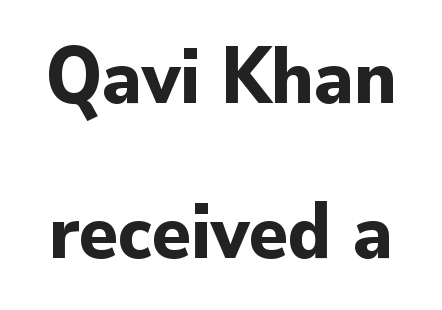
{"serif": "no", "italic": "no", "bold": "yes", "weight": "bold", "width": "normal", "stroke_contrast": "low", "x_height": "small", "monospaced": "no", "underline": "no", "line_spacing": "loose", "line_spacing_ratio": 1.94, "letter_spacing": "normal", "letter_spacing_em": 0.0, "glyph_px": 80}
